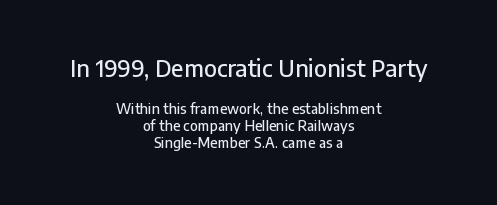
The image shows 23 px text type, upright; set centered, line spacing 1.2x, normal letter spacing, not underlined; the first (top) block is 1.64x larger.
